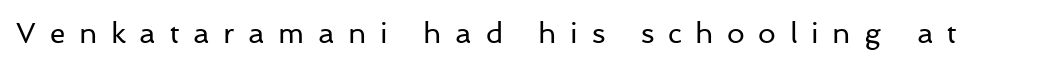
{"serif": "no", "italic": "no", "bold": "no", "weight": "regular", "width": "normal", "stroke_contrast": "low", "x_height": "medium", "monospaced": "no", "underline": "no", "letter_spacing": "wide", "letter_spacing_em": 0.49, "glyph_px": 28}
